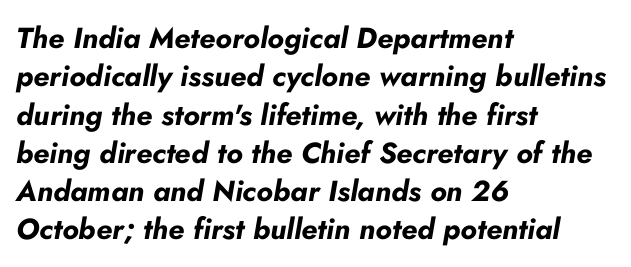
The image shows 29 px bold type, italic (leaning right); set left-aligned, normal line spacing (1.32x), normal letter spacing, not underlined; low stroke contrast and a small x-height.
